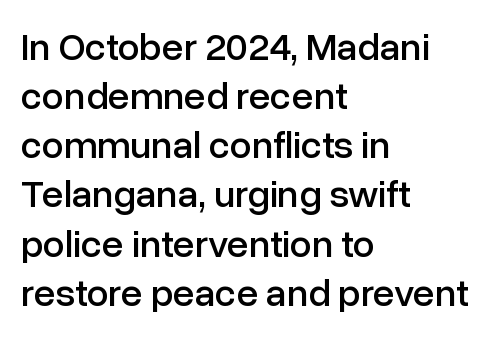
Q: Is the text italic (slanted)? A: No, it is upright.
Q: Is the typeface a serif or a sans-serif typeface? A: Sans-serif.
Q: Is the text underlined? A: No.
Q: How is the paragraph aligned? A: Left-aligned.
Q: Is the spacing between letters normal or unusually wide? A: Normal.
Q: Is the spacing between lines tight, normal or loose? A: Normal.
Q: Width (condensed, normal, or wide)? A: Normal.
Q: Stroke contrast? A: Low.
Q: x-height? A: Medium.
Q: Monospaced? A: No.
